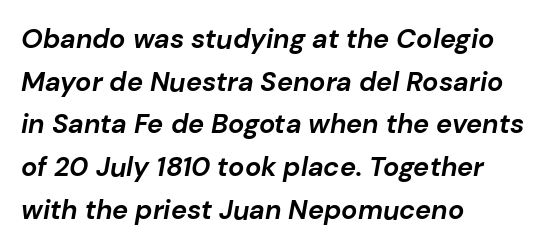
The image shows 27 px bold type, italic (leaning right); set left-aligned, normal line spacing (1.58x), normal letter spacing, not underlined.
